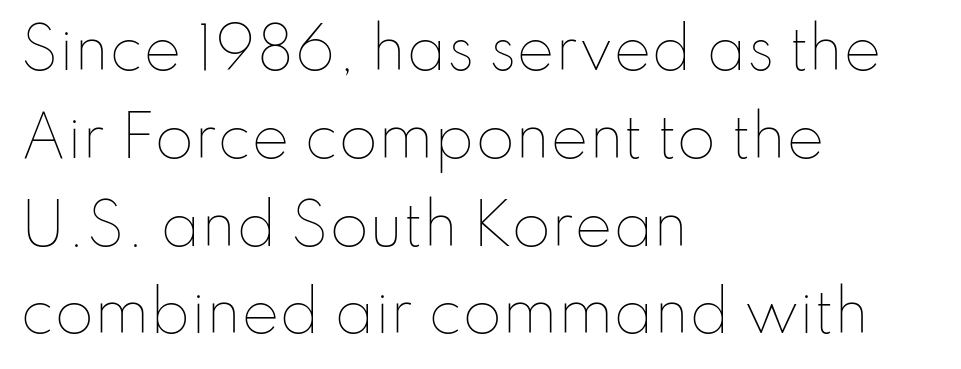
{"italic": "no", "bold": "no", "weight": "thin", "width": "normal", "stroke_contrast": "low", "x_height": "small", "monospaced": "no", "underline": "no", "align": "left", "line_spacing": "normal", "line_spacing_ratio": 1.54, "letter_spacing": "normal", "letter_spacing_em": 0.0, "glyph_px": 57}
